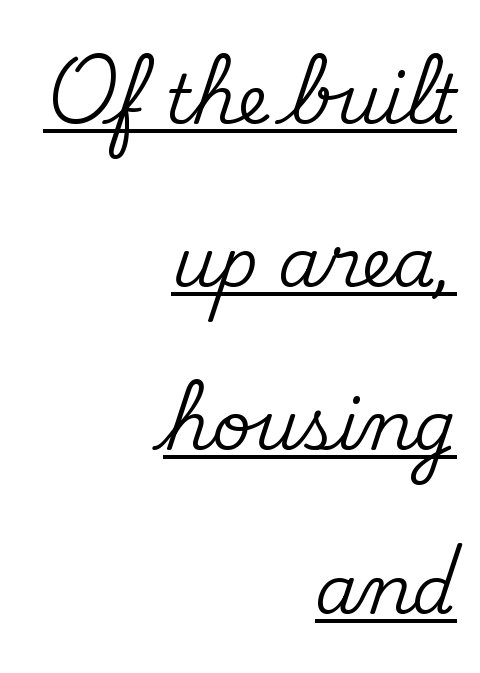
{"width": "normal", "stroke_contrast": "medium", "x_height": "small", "monospaced": "no", "underline": "yes", "align": "right", "line_spacing": "loose", "line_spacing_ratio": 2.4, "letter_spacing": "normal", "letter_spacing_em": 0.0, "glyph_px": 68}
